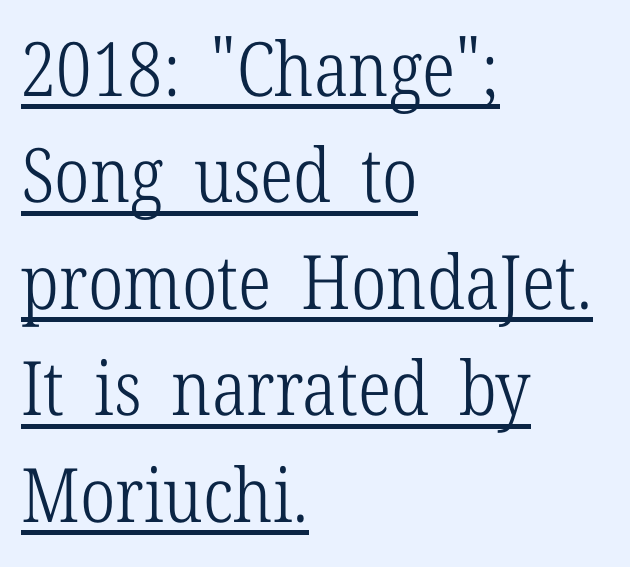
This is the regular roman posture of the typeface. The weight would be labelled regular, book, light, or lighter still. Proportional: the letters do not fall into vertical columns. Compared with typical body copy, the letter spacing here is the same. Does the copy run flush right? No — it runs flush left.
